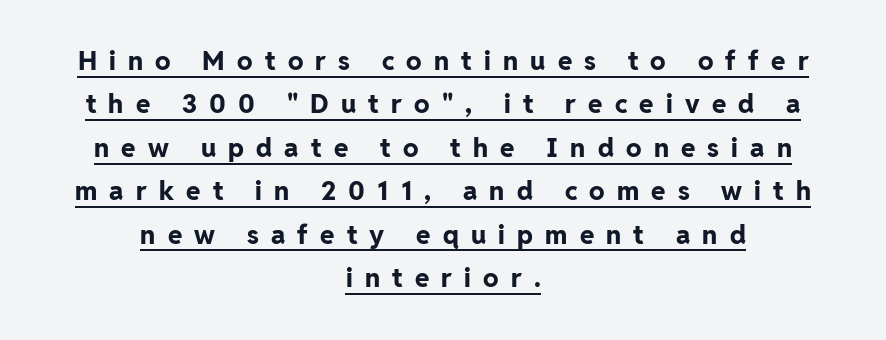
{"italic": "no", "bold": "yes", "underline": "yes", "align": "center", "line_spacing": "normal", "line_spacing_ratio": 1.67, "letter_spacing": "wide", "letter_spacing_em": 0.47, "glyph_px": 26}
